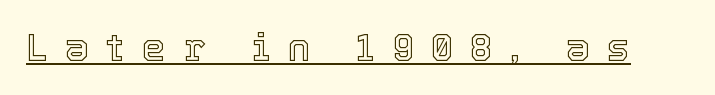
The image shows 38 px text type, upright; set unusually wide letter spacing (+0.47 em), underlined; a medium x-height.
